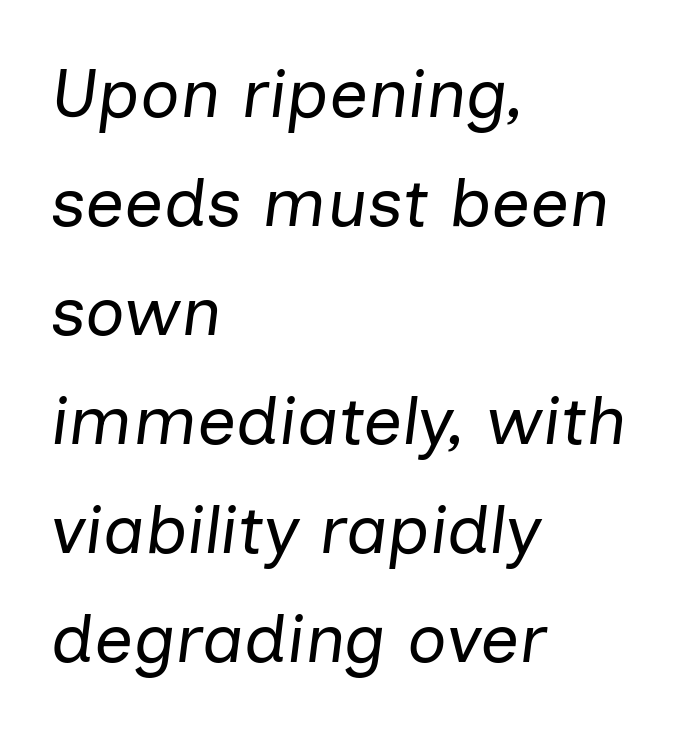
Q: Is the text bold? A: No.
Q: Is the text italic (slanted)? A: Yes, it leans right by about 7 degrees.
Q: Is the text underlined? A: No.
Q: How is the paragraph aligned? A: Left-aligned.
Q: Is the spacing between letters normal or unusually wide? A: Normal.
Q: Is the spacing between lines tight, normal or loose? A: Normal.
Q: Width (condensed, normal, or wide)? A: Normal.
Q: Stroke contrast? A: Low.
Q: x-height? A: Medium.
Q: Monospaced? A: No.
